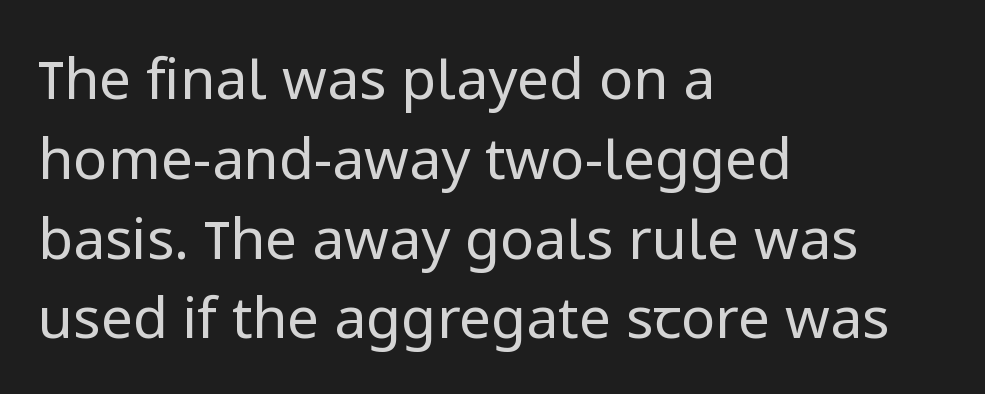
Q: Is the text bold? A: No.
Q: Is the text italic (slanted)? A: No, it is upright.
Q: Is the typeface a serif or a sans-serif typeface? A: Sans-serif.
Q: Is the text underlined? A: No.
Q: How is the paragraph aligned? A: Left-aligned.
Q: Is the spacing between letters normal or unusually wide? A: Normal.
Q: Is the spacing between lines tight, normal or loose? A: Normal.
Q: Width (condensed, normal, or wide)? A: Normal.
Q: Stroke contrast? A: Low.
Q: x-height? A: Medium.
Q: Monospaced? A: No.
